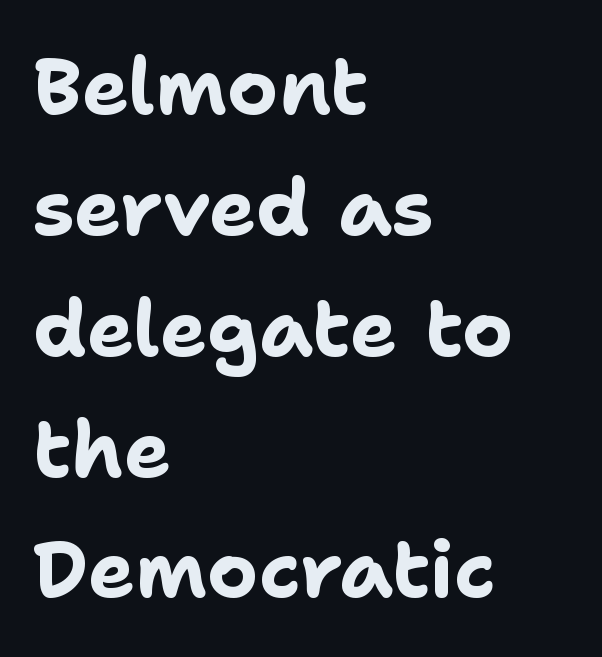
Italic? Not at all — the glyphs are vertical. Words appear dense and cohesive because spacing is normal. Serifs: no, the terminals of the letterforms are clean. Note the varied advance widths — an 'i' is clearly narrower than an 'm'. The rendering anchors every line to the left-hand side. Each glyph is drawn with heavy, bold strokes.
